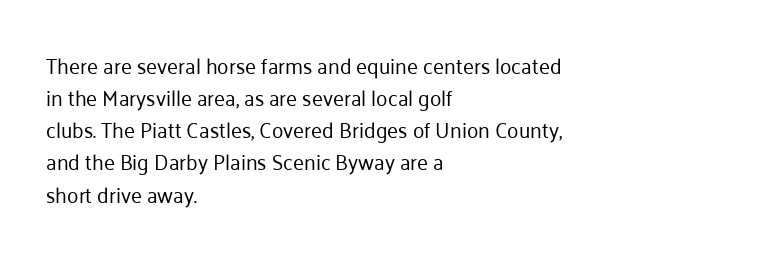
The image shows 21 px text type, upright; set left-aligned, normal line spacing (1.53x), normal letter spacing, not underlined.
